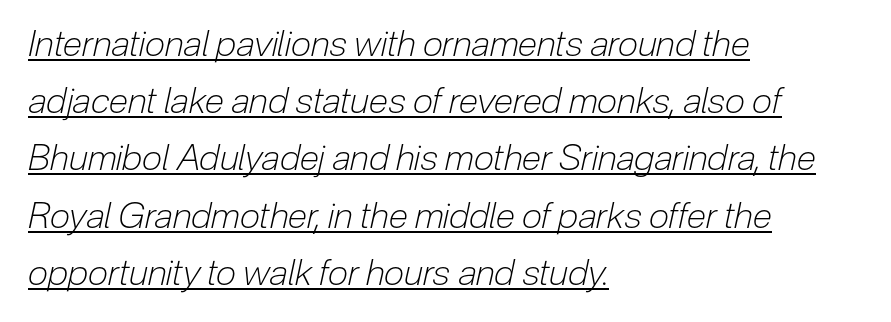
You can tell it's italic because the verticals aren't actually vertical. This sample is left-justified, so line endings fall wherever the words run out. Students, note that the glyphs here touch the page at normal intervals. The string is rendered with underlining switched on. Each letter keeps its own natural width here, so spacing adapts to shape. A light-to-regular cut is what we see here.
